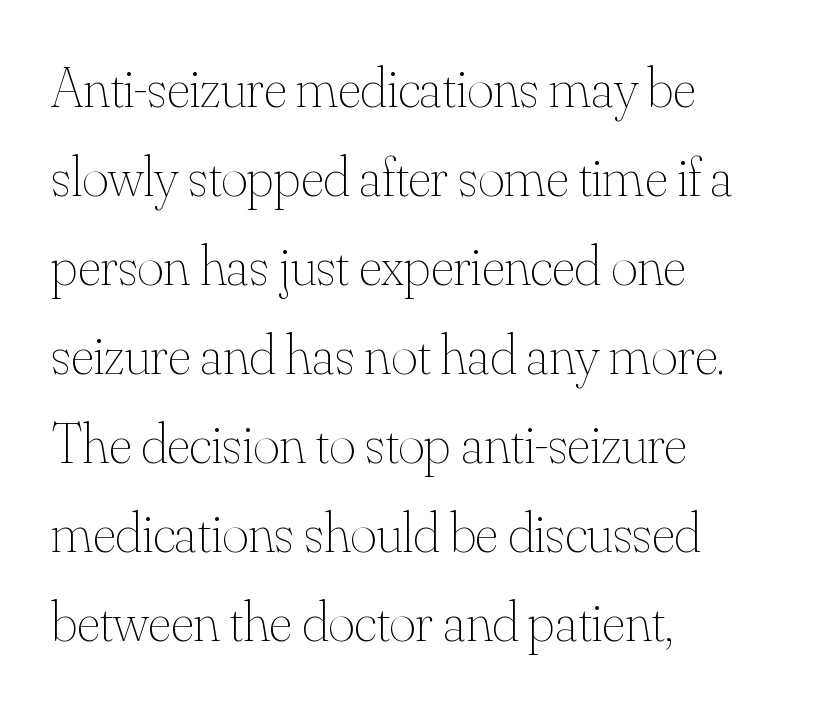
The image shows 57 px thin type, upright; set left-aligned, normal line spacing (1.56x), normal letter spacing, not underlined; medium stroke contrast and a small x-height.
